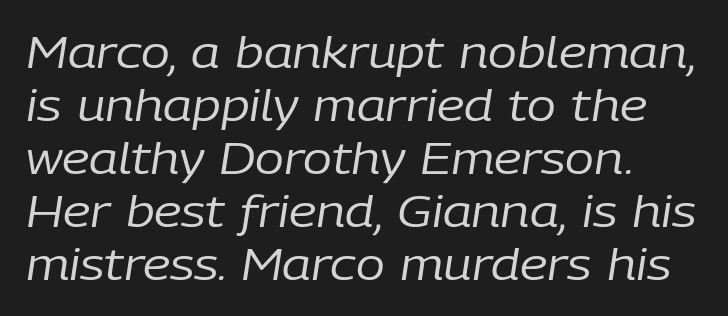
Line beginnings align vertically; line endings do not. Tracking here is standard; glyphs follow each other at the usual distance. The baseline area is clear. The lettering tilts uniformly, giving the passage an italic look. Proportional: the letters do not fall into vertical columns. Is the stroke heavy? The answer is a plain regular-or-lighter.
